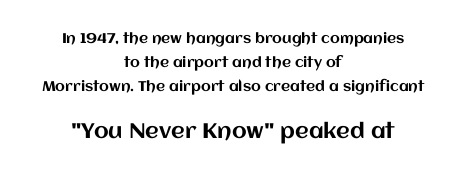
The image shows 21 px text type, upright; set centered, line spacing 1.73x, normal letter spacing, not underlined; the second (bottom) block is 1.5x larger.
